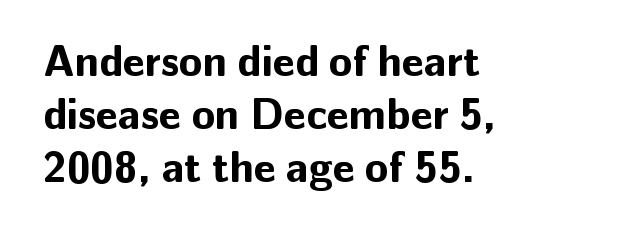
Q: Is the text bold? A: Yes.
Q: Is the text italic (slanted)? A: No, it is upright.
Q: Is the typeface a serif or a sans-serif typeface? A: Sans-serif.
Q: Is the text underlined? A: No.
Q: How is the paragraph aligned? A: Left-aligned.
Q: Is the spacing between letters normal or unusually wide? A: Normal.
Q: Width (condensed, normal, or wide)? A: Normal.
Q: Stroke contrast? A: Low.
Q: x-height? A: Medium.
Q: Monospaced? A: No.
